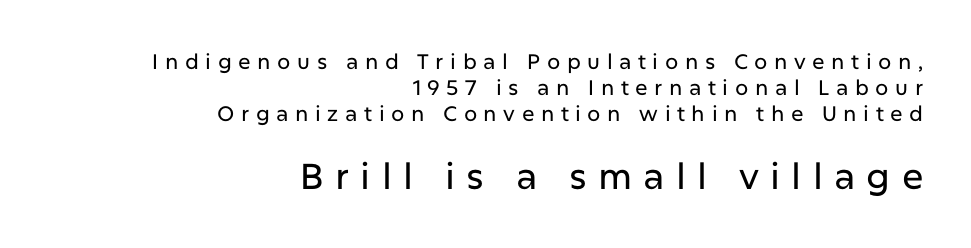
The passage shown begins with its smaller block and ends with its larger one. Caption: multi-line text, flush right, ragged left. Nobody drew a line under any word here. Is this a fixed-width face? No — the glyphs have proportional, varying widths.
